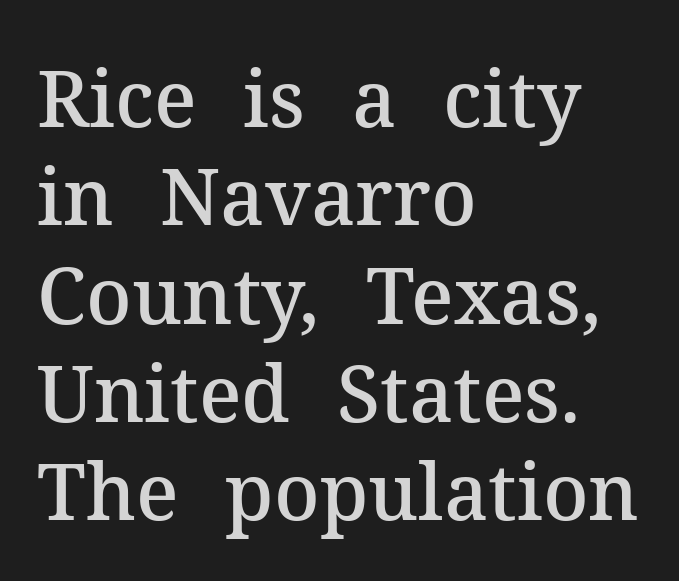
{"serif": "yes", "italic": "no", "bold": "semi", "weight": "semibold", "width": "normal", "stroke_contrast": "medium", "x_height": "medium", "monospaced": "no", "underline": "no", "align": "left", "line_spacing": "normal", "line_spacing_ratio": 1.26, "letter_spacing": "normal", "letter_spacing_em": 0.0, "glyph_px": 78}
